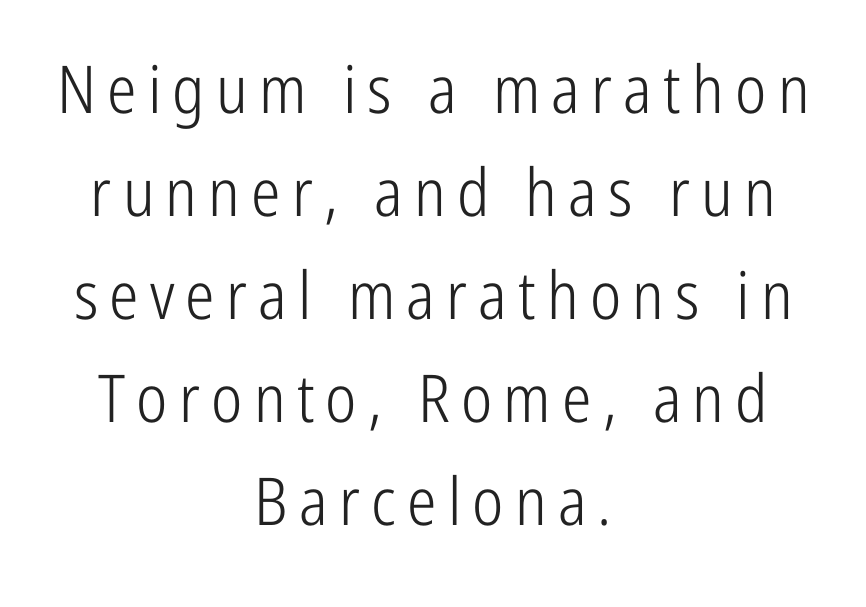
{"serif": "no", "italic": "no", "bold": "no", "weight": "light", "width": "condensed", "stroke_contrast": "low", "x_height": "medium", "monospaced": "no", "underline": "no", "align": "center", "line_spacing": "normal", "line_spacing_ratio": 1.56, "glyph_px": 66}
